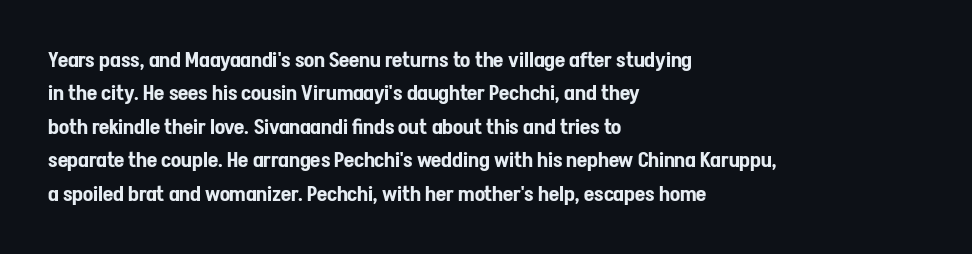
{"italic": "no", "underline": "no", "align": "left", "line_spacing": "normal", "line_spacing_ratio": 1.59, "letter_spacing": "normal", "letter_spacing_em": 0.0, "glyph_px": 21}
